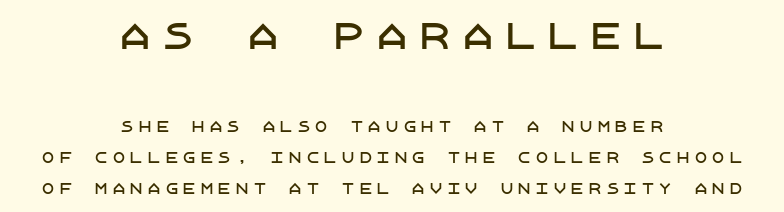
{"serif": "no", "italic": "no", "width": "normal", "stroke_contrast": "low", "x_height": "large", "underline": "no", "align": "center", "line_spacing": "loose", "line_spacing_ratio": 2.2, "letter_spacing": "wide", "letter_spacing_em": 0.26, "larger_block": "first", "size_ratio": 2.43, "glyph_px": 34}
